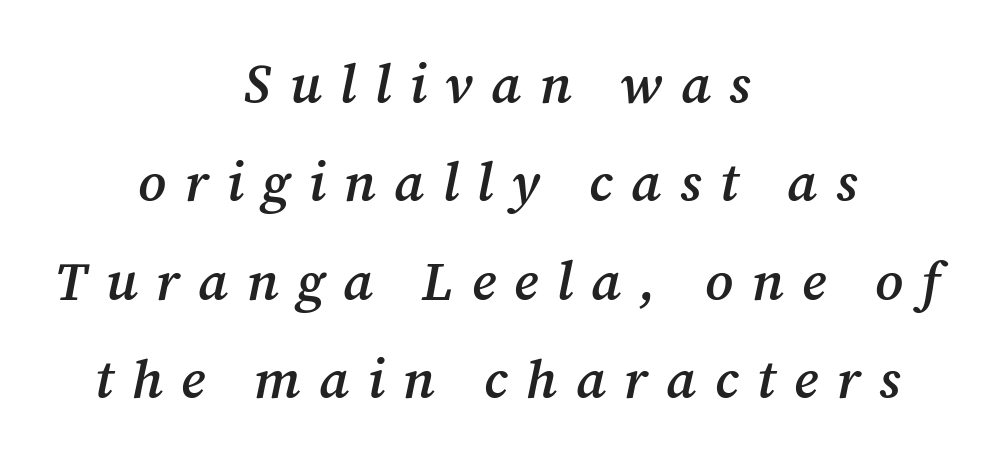
The image shows 54 px semibold serif type, italic (leaning right); set centered, line spacing 1.82x, unusually wide letter spacing (+0.34 em), not underlined; medium stroke contrast and a medium x-height.
